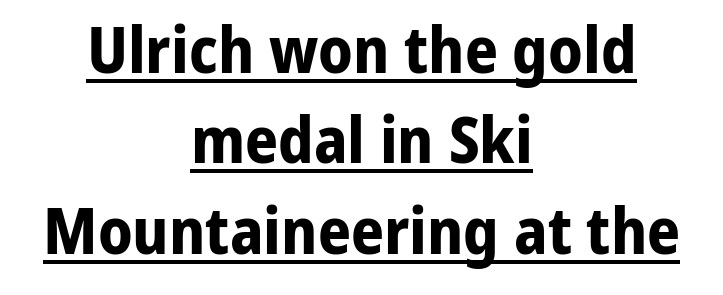
{"serif": "no", "italic": "no", "bold": "yes", "weight": "bold", "width": "normal", "stroke_contrast": "low", "x_height": "medium", "monospaced": "no", "underline": "yes", "align": "center", "line_spacing": "normal", "line_spacing_ratio": 1.39, "letter_spacing": "normal", "letter_spacing_em": 0.0, "glyph_px": 65}
